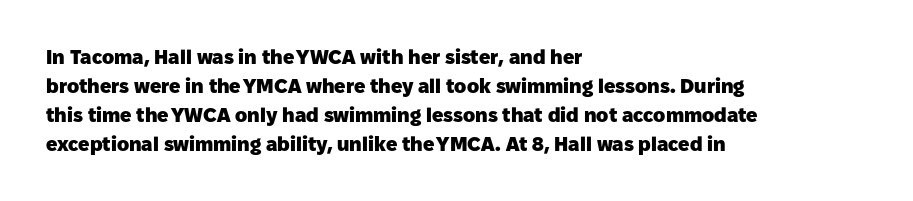
Style check: upright. The block of text has a typical density, with ordinary space between rows. The words here are not underlined. The paragraph shown leans on its left margin. The gaps between neighbouring characters are ordinary and unremarkable.
